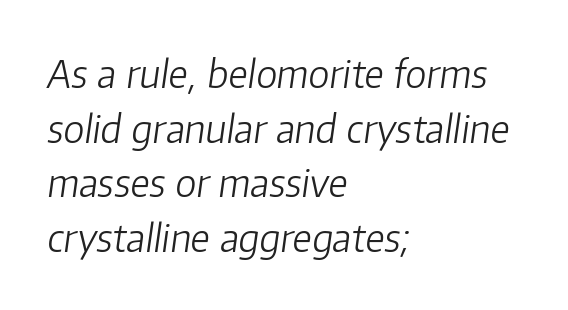
The image shows 38 px light type, italic (leaning right); set left-aligned, normal line spacing (1.44x), normal letter spacing, not underlined; low stroke contrast and a medium x-height.
